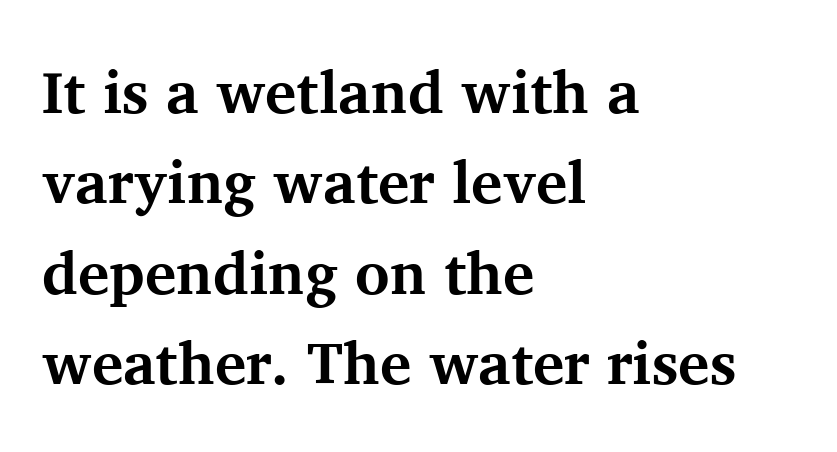
{"serif": "yes", "italic": "no", "bold": "yes", "weight": "bold", "width": "normal", "stroke_contrast": "medium", "x_height": "medium", "monospaced": "no", "underline": "no", "align": "left", "line_spacing": "normal", "line_spacing_ratio": 1.53, "letter_spacing": "normal", "letter_spacing_em": 0.0, "glyph_px": 59}
